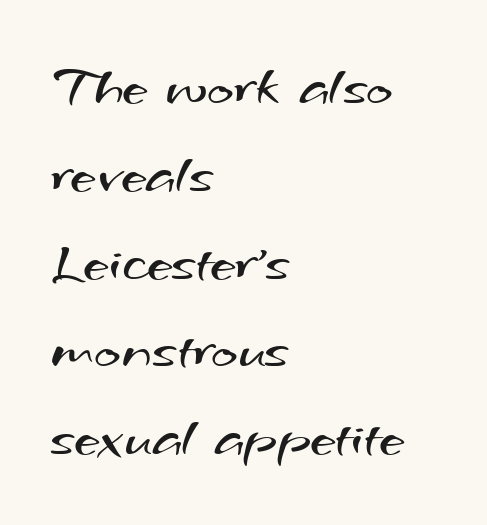
{"serif": "no", "bold": "no", "weight": "regular", "width": "wide", "stroke_contrast": "medium", "x_height": "small", "monospaced": "no", "underline": "no", "align": "left", "line_spacing": "normal", "line_spacing_ratio": 1.54, "letter_spacing": "normal", "letter_spacing_em": 0.0, "glyph_px": 57}
